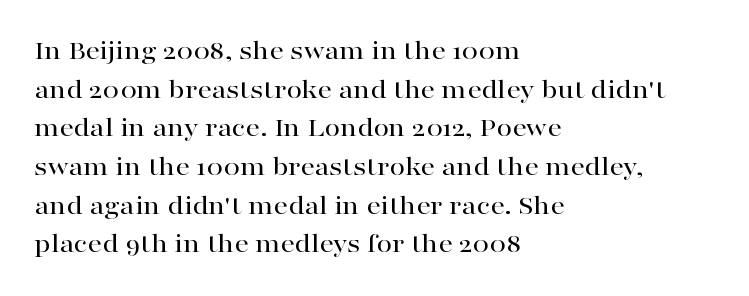
The image shows 28 px wide serif type, upright; set left-aligned, normal line spacing (1.38x), normal letter spacing, not underlined; high stroke contrast and a medium x-height.
